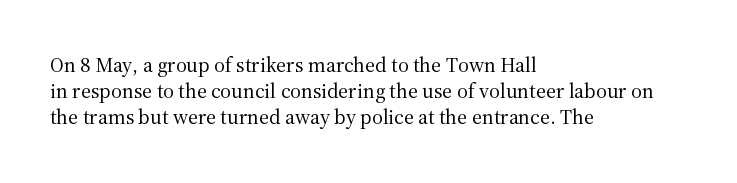
The image shows 21 px text type, upright; set left-aligned, normal line spacing (1.25x), normal letter spacing, not underlined.
